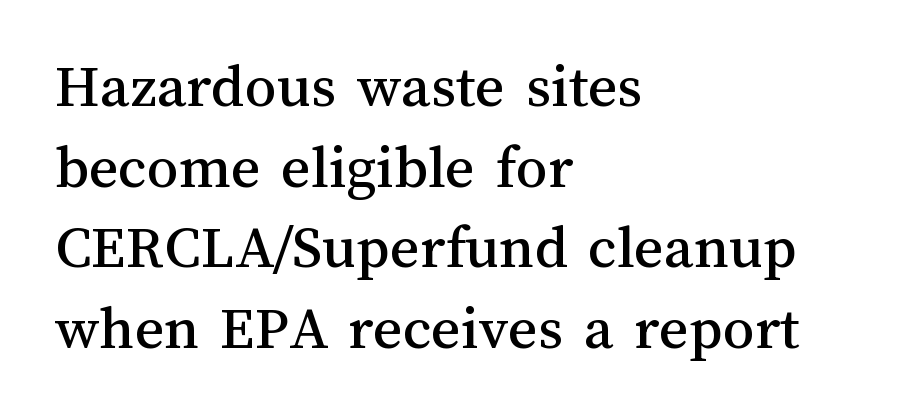
The image shows 63 px text type, upright; set left-aligned, normal line spacing (1.28x), normal letter spacing, not underlined; medium stroke contrast and a medium x-height.
